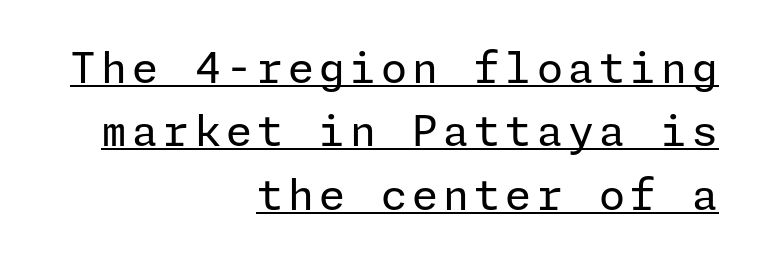
{"serif": "no", "italic": "no", "bold": "no", "weight": "regular", "width": "normal", "stroke_contrast": "low", "x_height": "medium", "underline": "yes", "align": "right", "line_spacing": "normal", "line_spacing_ratio": 1.51, "glyph_px": 42}
